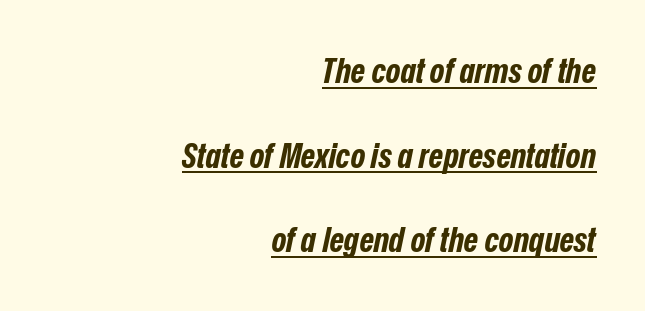
You could call the tracking neutral — neither tight nor loose. Descenders here cross a horizontal rule under the line. Baseline-to-baseline distance is far greater than the letter height. Does the copy run flush right? Yes — the right margin is perfectly even. Do the characters align in a grid? No, the font is proportional.
